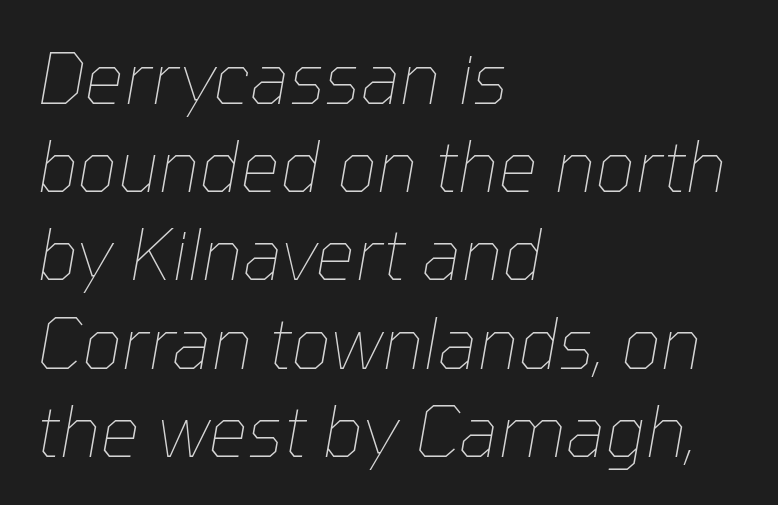
Q: Is the text bold? A: No.
Q: Is the text italic (slanted)? A: Yes, it leans right by about 10 degrees.
Q: Is the text underlined? A: No.
Q: How is the paragraph aligned? A: Left-aligned.
Q: Is the spacing between letters normal or unusually wide? A: Normal.
Q: Is the spacing between lines tight, normal or loose? A: Normal.
Q: Width (condensed, normal, or wide)? A: Normal.
Q: Stroke contrast? A: Low.
Q: x-height? A: Medium.
Q: Monospaced? A: No.
